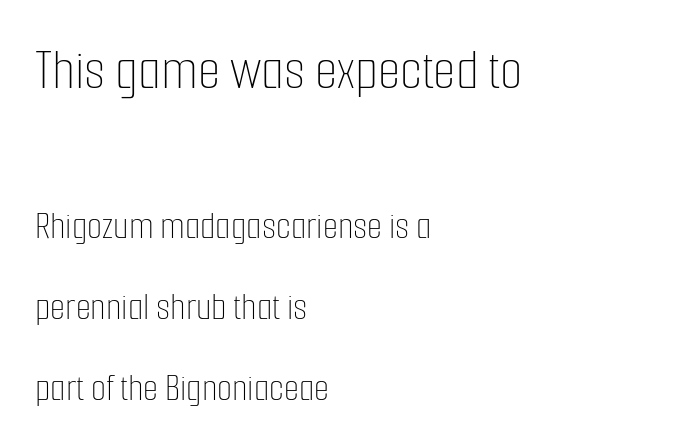
Q: Is the text bold? A: No.
Q: Is the text italic (slanted)? A: No, it is upright.
Q: Is the text underlined? A: No.
Q: How is the paragraph aligned? A: Left-aligned.
Q: Is the spacing between letters normal or unusually wide? A: Normal.
Q: Is the spacing between lines tight, normal or loose? A: Loose.
Q: Which block of text is set in a larger size, the first (top) or the second (bottom)? A: The first (top) one.
Q: Width (condensed, normal, or wide)? A: Condensed.
Q: Stroke contrast? A: Low.
Q: x-height? A: Medium.
Q: Monospaced? A: No.
